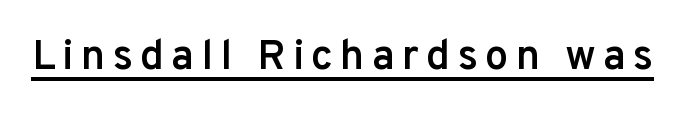
{"serif": "no", "italic": "no", "bold": "semi", "weight": "semibold", "width": "normal", "stroke_contrast": "low", "x_height": "medium", "monospaced": "no", "underline": "yes", "glyph_px": 42}
